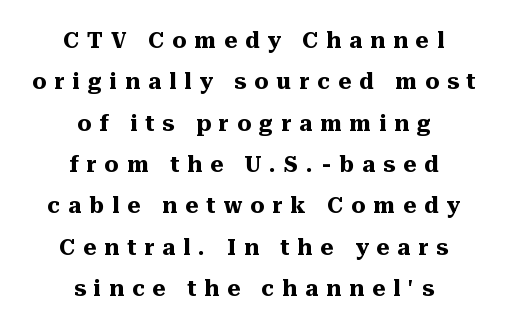
Glyph-to-glyph distance is far greater than everyday printed text. Rule under the text: the space is simply empty. Ascenders rise straight up at ninety degrees. A dark, heavy texture on the line: the type is bold. These lines are centered, leaving both edges ragged.
